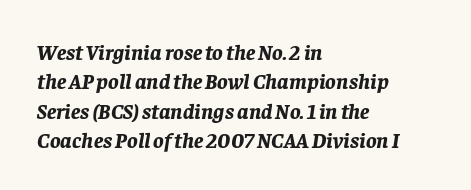
{"italic": "yes", "lean": "right", "slant_degrees": 8, "bold": "yes", "underline": "no", "align": "left", "line_spacing": "normal", "line_spacing_ratio": 1.33, "letter_spacing": "normal", "letter_spacing_em": 0.0, "glyph_px": 22}
